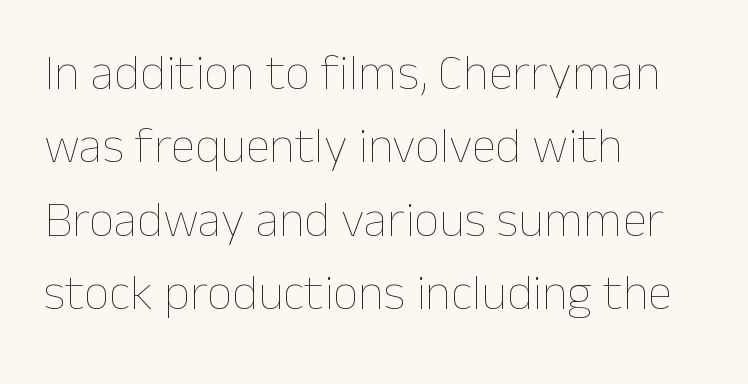
{"italic": "no", "bold": "no", "weight": "thin", "width": "normal", "stroke_contrast": "low", "x_height": "medium", "monospaced": "no", "underline": "no", "align": "left", "line_spacing": "normal", "line_spacing_ratio": 1.47, "letter_spacing": "normal", "letter_spacing_em": 0.0, "glyph_px": 50}
